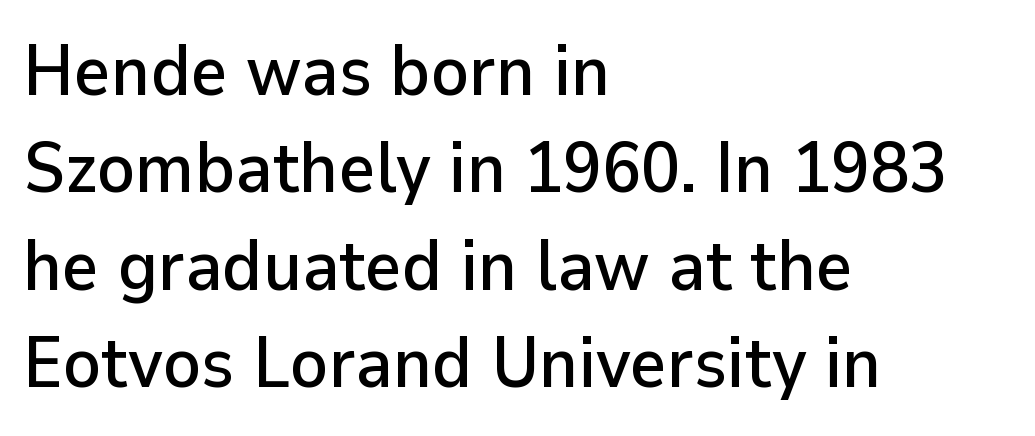
The image shows 71 px sans-serif type, upright; set left-aligned, normal line spacing (1.37x), normal letter spacing, not underlined; low stroke contrast and a medium x-height.
